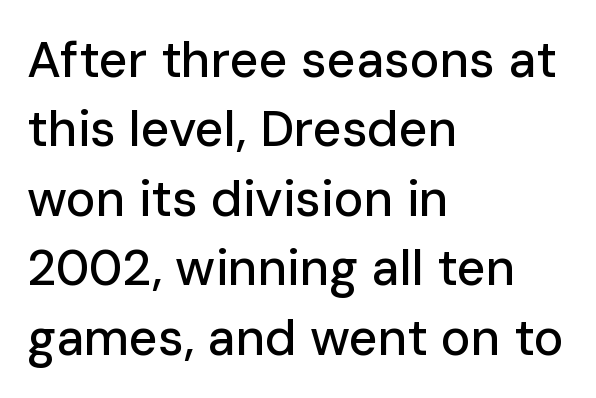
Q: Is the text italic (slanted)? A: No, it is upright.
Q: Is the typeface a serif or a sans-serif typeface? A: Sans-serif.
Q: Is the text underlined? A: No.
Q: How is the paragraph aligned? A: Left-aligned.
Q: Is the spacing between letters normal or unusually wide? A: Normal.
Q: Is the spacing between lines tight, normal or loose? A: Normal.
Q: Width (condensed, normal, or wide)? A: Normal.
Q: Stroke contrast? A: Low.
Q: x-height? A: Medium.
Q: Monospaced? A: No.
